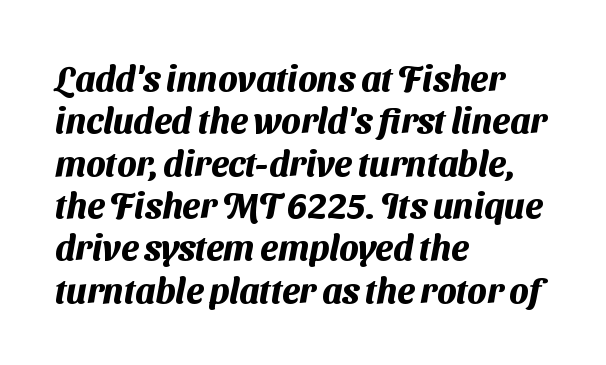
{"serif": "no", "bold": "yes", "weight": "heavy", "width": "normal", "stroke_contrast": "medium", "x_height": "medium", "monospaced": "no", "underline": "no", "align": "left", "line_spacing_ratio": 1.21, "letter_spacing": "normal", "letter_spacing_em": 0.0, "glyph_px": 35}
